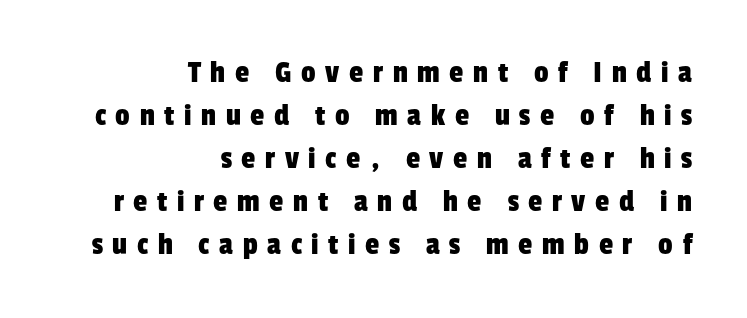
The image shows 32 px condensed sans-serif type; set right-aligned, normal line spacing (1.34x), unusually wide letter spacing (+0.3 em), not underlined; low stroke contrast and a medium x-height.
